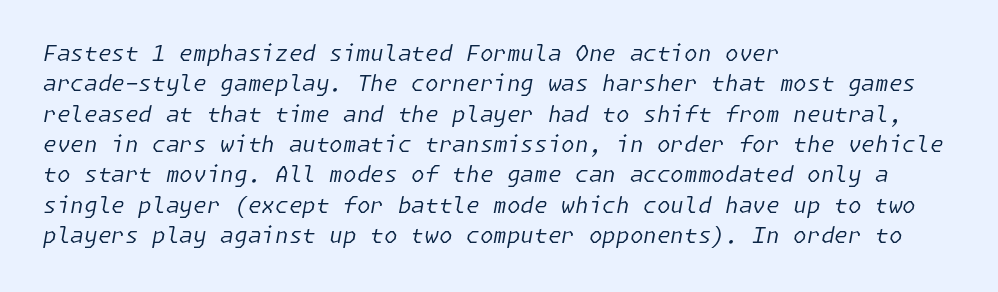
Every character sits at an angle, as italics do. Left-aligned paragraph, ragged on the right. Descenders hang freely into open space. Baseline-to-baseline distance is the conventional proportion of letter height. Does extra space separate the letters? No, they use regular spacing.
